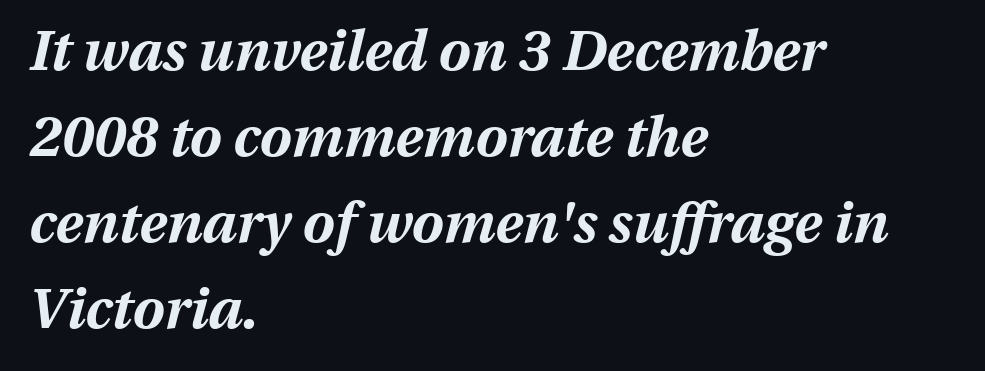
{"italic": "yes", "lean": "right", "slant_degrees": 13, "bold": "yes", "weight": "bold", "width": "normal", "stroke_contrast": "medium", "x_height": "medium", "monospaced": "no", "underline": "no", "align": "left", "line_spacing": "normal", "line_spacing_ratio": 1.51, "letter_spacing": "normal", "letter_spacing_em": 0.0, "glyph_px": 57}
